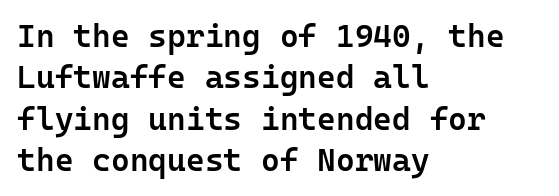
The image shows 32 px semibold sans-serif type, upright, monospaced; set left-aligned, normal line spacing (1.29x), normal letter spacing, not underlined; low stroke contrast and a medium x-height.
